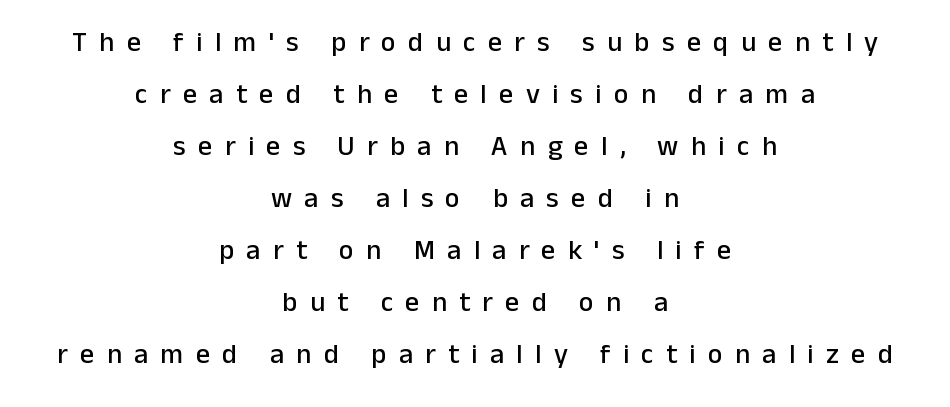
Varying glyph widths throughout — classic text-font behaviour. Compared with a flush-left layout, this one balances lines on the center instead. Is the letter spacing exaggerated? Yes — the characters are pushed far apart. Plain, unruled lines of type. In terms of posture, this sample is upright.
